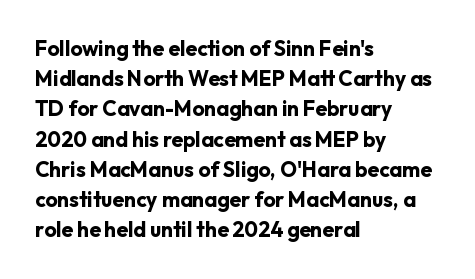
Q: Is the text bold? A: Yes.
Q: Is the text italic (slanted)? A: No, it is upright.
Q: Is the text underlined? A: No.
Q: How is the paragraph aligned? A: Left-aligned.
Q: Is the spacing between letters normal or unusually wide? A: Normal.
Q: Is the spacing between lines tight, normal or loose? A: Normal.
